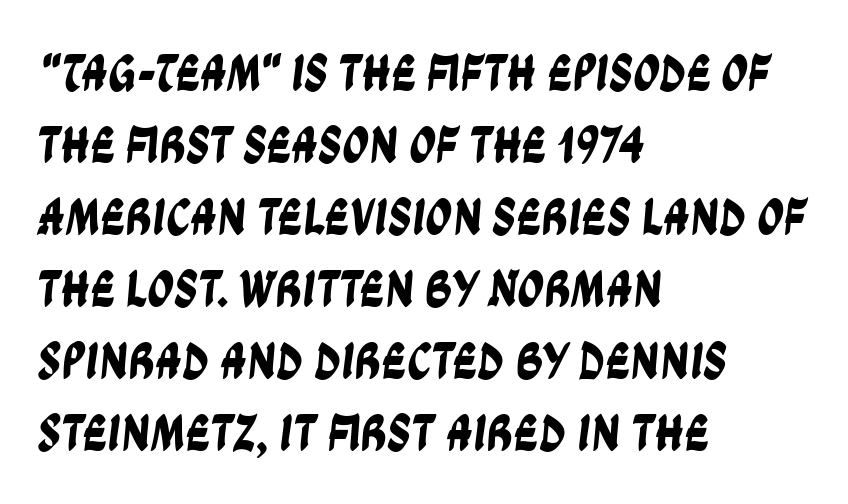
Q: Is the typeface a serif or a sans-serif typeface? A: Sans-serif.
Q: Is the text underlined? A: No.
Q: How is the paragraph aligned? A: Left-aligned.
Q: Is the spacing between letters normal or unusually wide? A: Normal.
Q: Is the spacing between lines tight, normal or loose? A: Normal.
Q: Width (condensed, normal, or wide)? A: Condensed.
Q: Stroke contrast? A: Low.
Q: x-height? A: Large.
Q: Monospaced? A: No.
